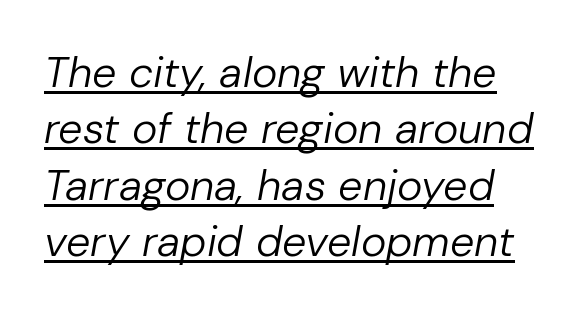
{"italic": "yes", "lean": "right", "slant_degrees": 10, "bold": "no", "weight": "regular", "width": "normal", "stroke_contrast": "low", "x_height": "medium", "monospaced": "no", "underline": "yes", "line_spacing": "normal", "line_spacing_ratio": 1.31, "letter_spacing": "normal", "letter_spacing_em": 0.0, "glyph_px": 43}
